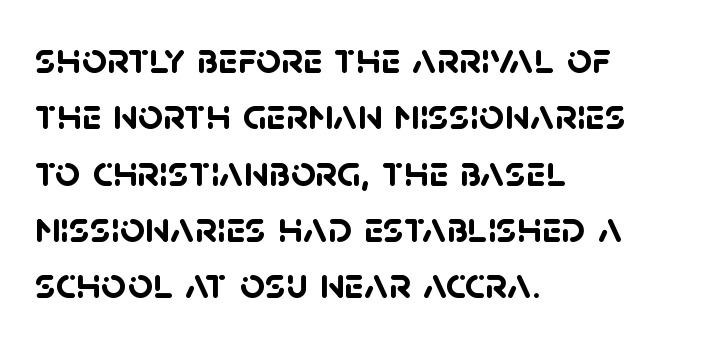
The image shows 44 px semibold sans-serif type; set left-aligned, normal line spacing (1.28x), normal letter spacing, not underlined; low stroke contrast and a large x-height.
